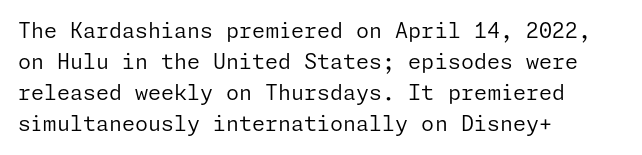
The image shows 21 px text type, upright; set left-aligned, normal line spacing (1.48x), normal letter spacing, not underlined.
